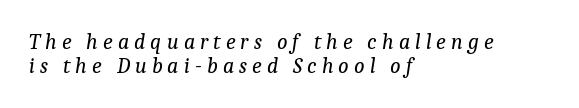
Short note: letters widely spaced. Compared with typical paragraphs, the rows here are closer together. Visually the block forms a straight wall on the left and a jagged coastline on the right. This rendering features lettering with no underline. Each stroke keeps to a modest, everyday thickness or less. If you drew a line through each stem, it would be angled.
